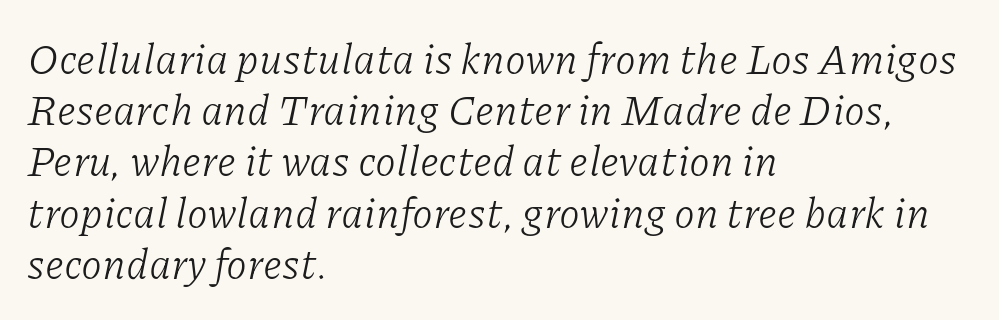
{"serif": "yes", "italic": "yes", "lean": "right", "slant_degrees": 11, "bold": "no", "weight": "light", "width": "normal", "stroke_contrast": "low", "x_height": "medium", "monospaced": "no", "underline": "no", "align": "left", "line_spacing_ratio": 1.22, "letter_spacing": "normal", "letter_spacing_em": 0.0, "glyph_px": 42}
